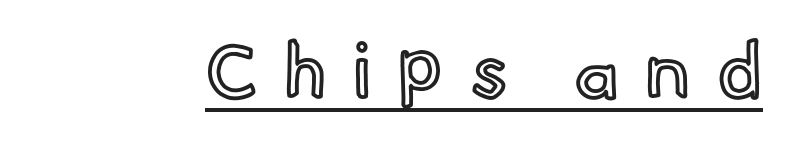
Q: Is the text italic (slanted)? A: No, it is upright.
Q: Is the text underlined? A: Yes.
Q: Is the spacing between letters normal or unusually wide? A: Unusually wide.
Q: Width (condensed, normal, or wide)? A: Normal.
Q: x-height? A: Small.
Q: Monospaced? A: No.
